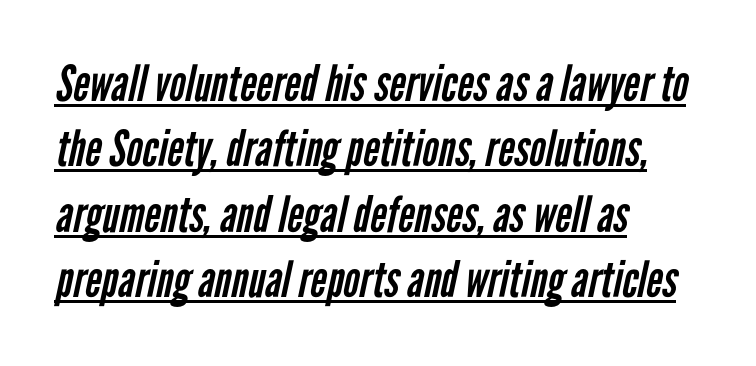
{"serif": "no", "bold": "no", "weight": "regular", "width": "condensed", "stroke_contrast": "low", "x_height": "medium", "monospaced": "no", "underline": "yes", "align": "left", "line_spacing": "normal", "line_spacing_ratio": 1.31, "letter_spacing": "normal", "letter_spacing_em": 0.0, "glyph_px": 50}
